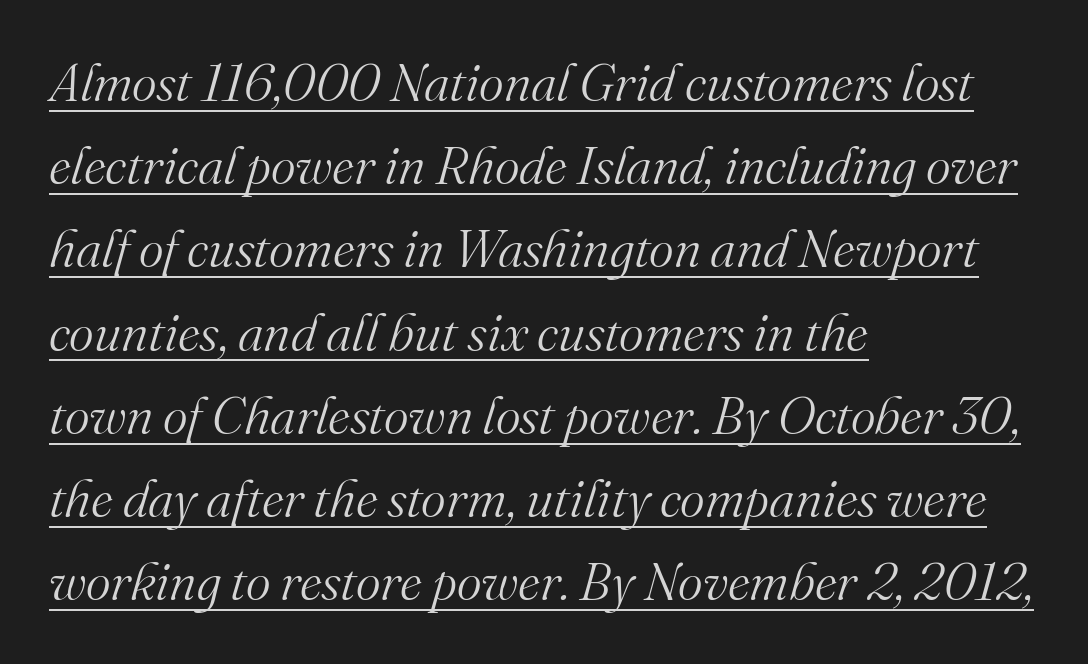
Q: Is the text bold? A: No.
Q: Is the text italic (slanted)? A: Yes, it leans right by about 16 degrees.
Q: Is the typeface a serif or a sans-serif typeface? A: Serif.
Q: Is the text underlined? A: Yes.
Q: How is the paragraph aligned? A: Left-aligned.
Q: Is the spacing between letters normal or unusually wide? A: Normal.
Q: Is the spacing between lines tight, normal or loose? A: Normal.
Q: Width (condensed, normal, or wide)? A: Normal.
Q: Stroke contrast? A: Medium.
Q: x-height? A: Small.
Q: Monospaced? A: No.
